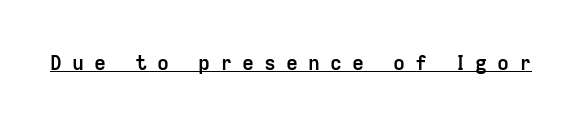
{"italic": "no", "bold": "yes", "underline": "yes", "letter_spacing": "wide", "letter_spacing_em": 0.5, "glyph_px": 20}
